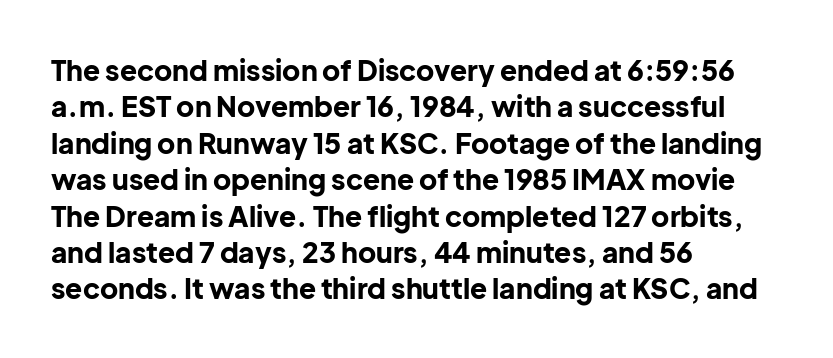
Has an underline been added? It has not. There is no visible air inserted between adjacent glyphs. The ragged edge is on the right, which tells us the setting is flush left. Look at the stroke-to-counter ratio: heavy, a bold. A sans-serif font was chosen for this passage.
